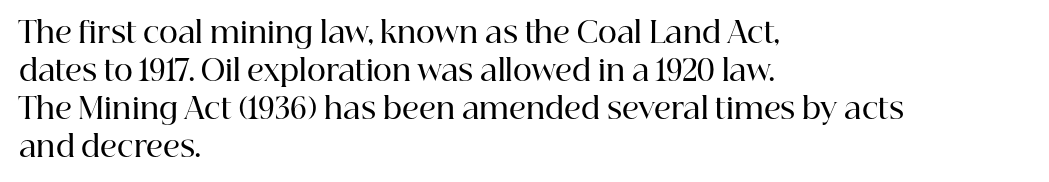
The image shows 29 px semibold serif type, upright; set left-aligned, normal line spacing (1.31x), normal letter spacing, not underlined; high stroke contrast and a medium x-height.
